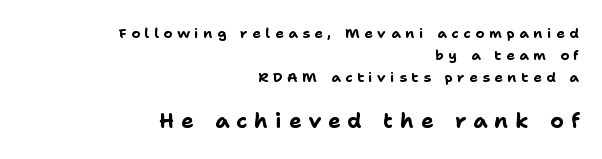
The axis of the letterforms is exactly vertical. This sample keeps an unexceptional amount of space between lines. The string is rendered with underlining switched off. Character size in the trailing block exceeds that of the leading block.
